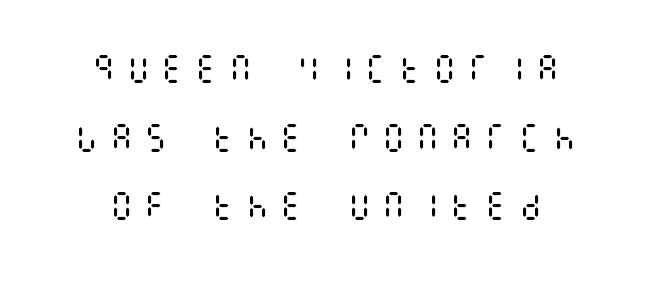
The image shows 31 px regular-weight, condensed type, upright; set loose line spacing (2.21x), unusually wide letter spacing (+0.3 em), not underlined; medium stroke contrast and a large x-height.
